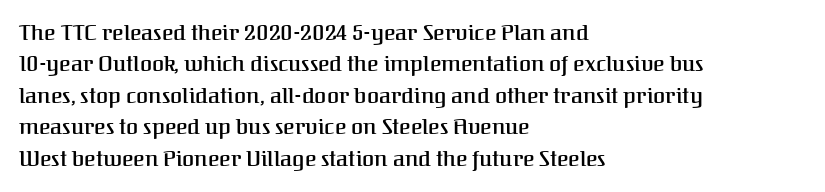
Quick note: underline off. Interline gaps are of average width in this sample. Notice how the stems are strictly vertical — no italics here. How are the letters spaced? Ordinarily, with no added tracking. The lines are quadded left.
